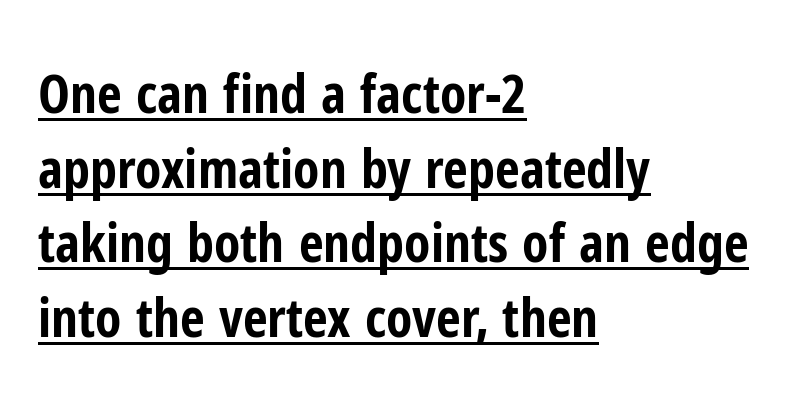
Character widths vary here, with narrow letters taking less room than wide ones. Every character sits straight up, as roman type does. How are the letters spaced? Ordinarily, with no added tracking. This is sans-serif lettering, the kind often seen on screens and signage.
